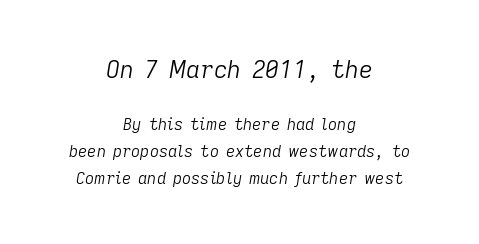
Standard letterfit; no display-style spreading of the glyphs. Layout note: lines centered. The earlier block is typeset at a bigger size than the later block. The strip under each line holds only bare page. It's the slanting kind of type. A typesetter would call this leading conventional body-copy spacing.
